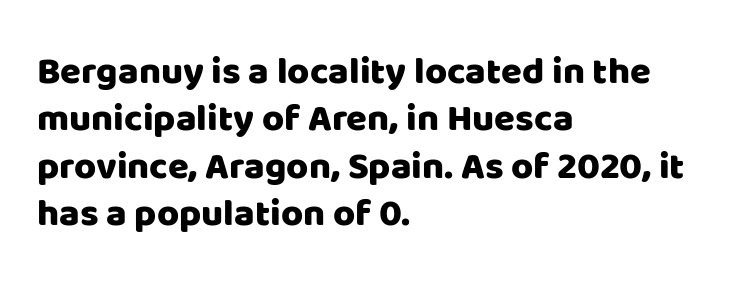
{"serif": "no", "italic": "no", "width": "normal", "stroke_contrast": "low", "x_height": "large", "monospaced": "no", "underline": "no", "align": "left", "line_spacing": "normal", "line_spacing_ratio": 1.25, "letter_spacing": "normal", "letter_spacing_em": 0.0, "glyph_px": 38}
